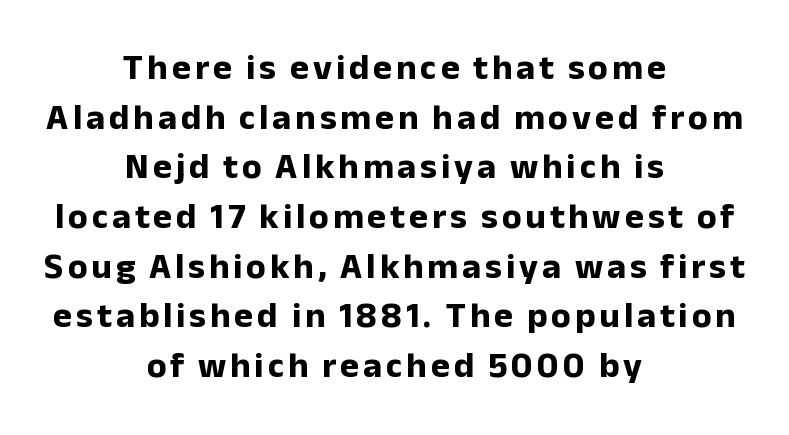
The image shows 36 px bold sans-serif type, upright; set centered, normal line spacing (1.38x), not underlined; low stroke contrast and a medium x-height.
